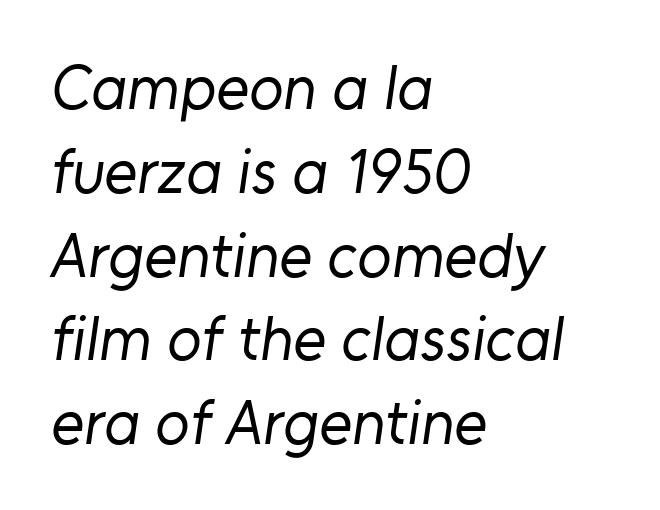
The image shows 63 px regular-weight sans-serif type; set left-aligned, normal line spacing (1.33x), normal letter spacing, not underlined; low stroke contrast and a medium x-height.
